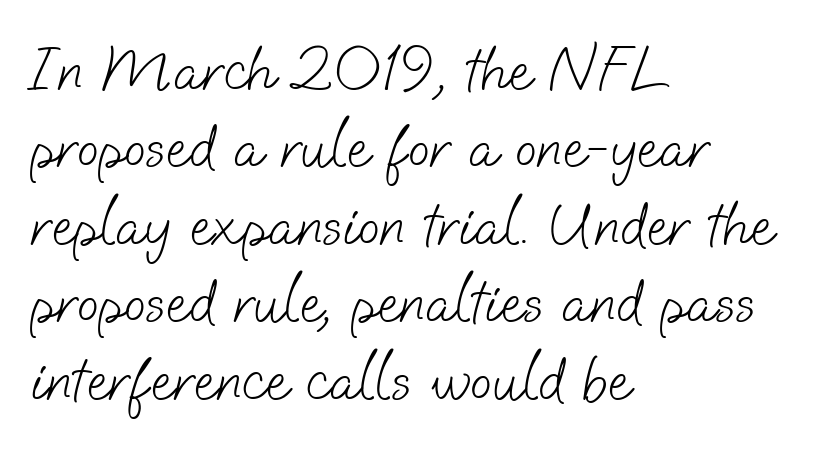
{"serif": "no", "bold": "no", "weight": "light", "width": "normal", "stroke_contrast": "low", "x_height": "small", "monospaced": "no", "underline": "no", "align": "left", "line_spacing_ratio": 1.21, "letter_spacing": "normal", "letter_spacing_em": 0.0, "glyph_px": 64}
